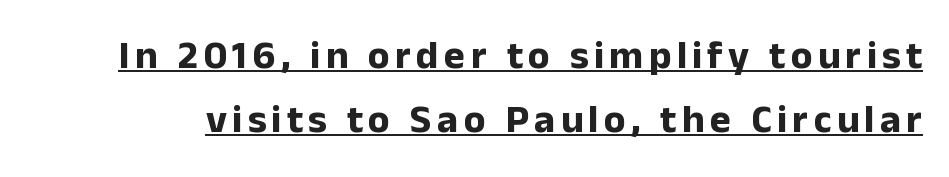
{"serif": "no", "italic": "no", "bold": "yes", "weight": "bold", "width": "normal", "stroke_contrast": "low", "x_height": "medium", "monospaced": "no", "underline": "yes", "line_spacing": "normal", "line_spacing_ratio": 1.61, "glyph_px": 40}
